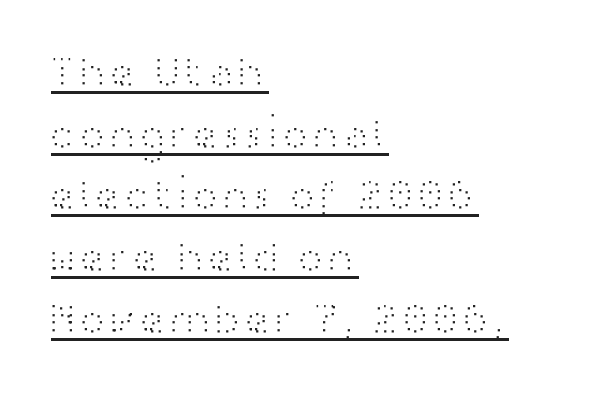
The line-height multiplier appears to be the usual default. A typesetter would label this face a sans. Character widths vary here, with narrow letters taking less room than wide ones. The rendering uses the underline text-decoration. This reads as an unemphasized weight, regular at the heaviest. Inter-character spacing is left at the font's built-in metrics.
